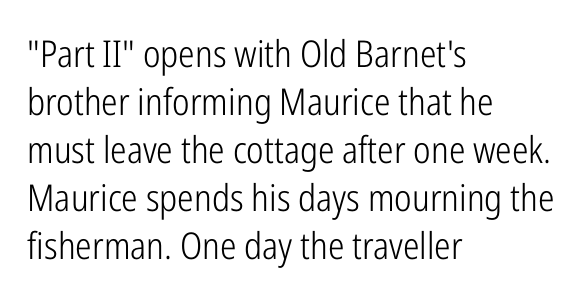
Honestly, the letter spacing is just normal — you wouldn't notice it. Quick note: not italic, upright. The vertical gap from one line to the next is medium. Each letter keeps its own natural width here, so spacing adapts to shape. The baseline area is clear. These lines stack with their left ends in a neat column.
